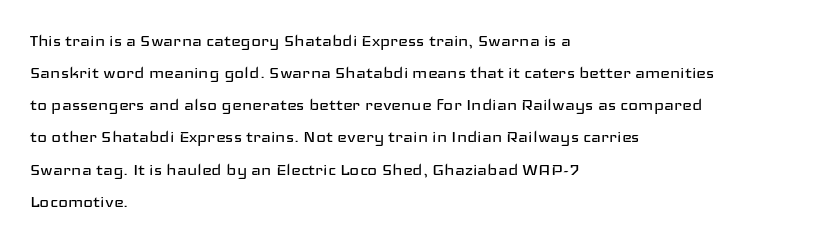
{"italic": "no", "bold": "no", "underline": "no", "align": "left", "line_spacing": "normal", "line_spacing_ratio": 1.53, "letter_spacing": "normal", "letter_spacing_em": 0.0, "glyph_px": 21}
